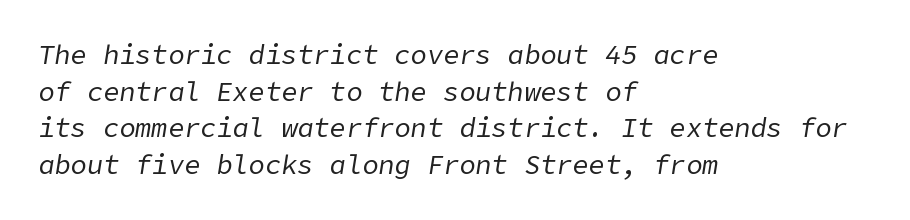
Q: Is the text bold? A: No.
Q: Is the text italic (slanted)? A: Yes, it leans right by about 9 degrees.
Q: Is the text underlined? A: No.
Q: How is the paragraph aligned? A: Left-aligned.
Q: Is the spacing between letters normal or unusually wide? A: Normal.
Q: Is the spacing between lines tight, normal or loose? A: Normal.
